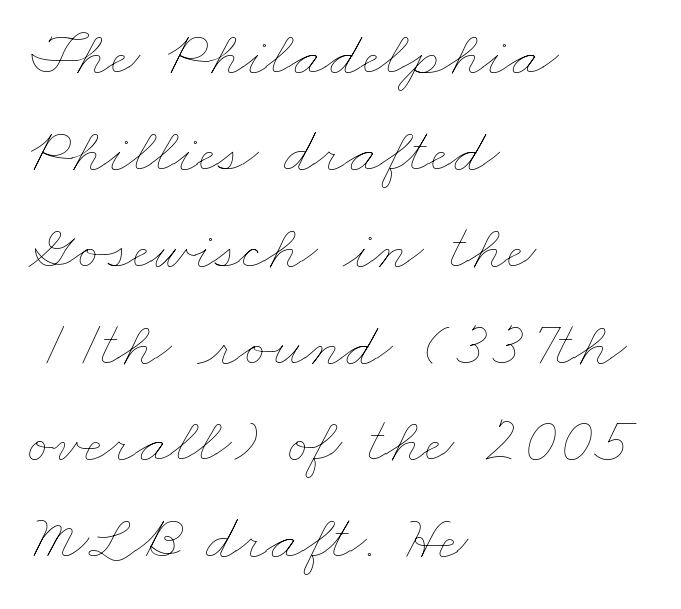
The image shows 65 px thin, wide type; set left-aligned, normal line spacing (1.49x), normal letter spacing, not underlined; low stroke contrast and a small x-height.
